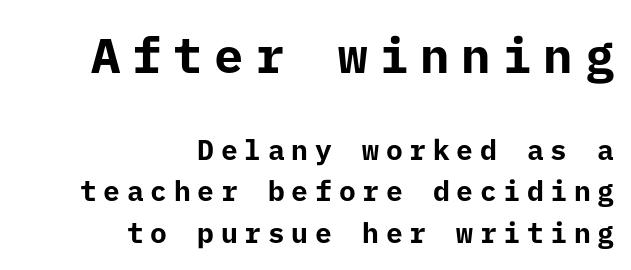
{"serif": "no", "italic": "no", "bold": "yes", "weight": "bold", "width": "normal", "stroke_contrast": "low", "x_height": "medium", "underline": "no", "align": "right", "line_spacing": "normal", "line_spacing_ratio": 1.47, "letter_spacing": "wide", "letter_spacing_em": 0.24, "larger_block": "first", "size_ratio": 1.75, "glyph_px": 49}
